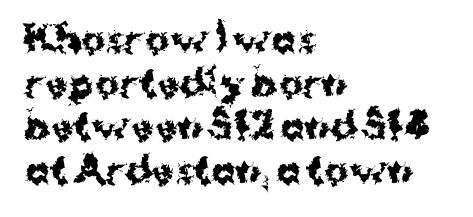
Q: Is the text bold? A: Yes.
Q: Is the text italic (slanted)? A: No, it is upright.
Q: Is the typeface a serif or a sans-serif typeface? A: Sans-serif.
Q: Is the text underlined? A: No.
Q: How is the paragraph aligned? A: Left-aligned.
Q: Is the spacing between letters normal or unusually wide? A: Normal.
Q: Width (condensed, normal, or wide)? A: Normal.
Q: Stroke contrast? A: Medium.
Q: x-height? A: Medium.
Q: Monospaced? A: No.
